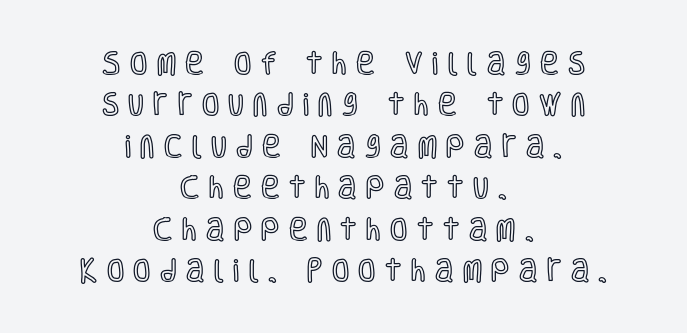
The image shows 25 px text type, upright; set centered, normal line spacing (1.66x), unusually wide letter spacing (+0.38 em), not underlined.
